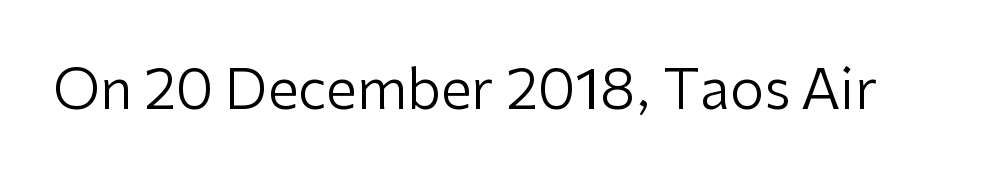
The image shows 55 px regular-weight sans-serif type, upright; set normal letter spacing, not underlined; low stroke contrast and a medium x-height.
